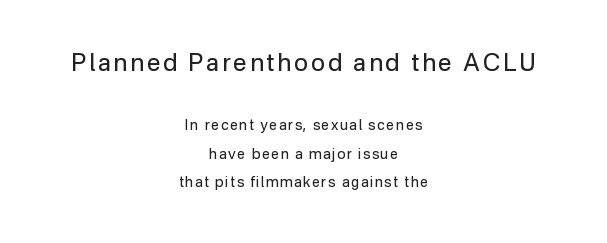
{"italic": "no", "bold": "no", "underline": "no", "align": "center", "line_spacing": "loose", "line_spacing_ratio": 2.01, "larger_block": "first", "size_ratio": 1.71, "glyph_px": 24}
